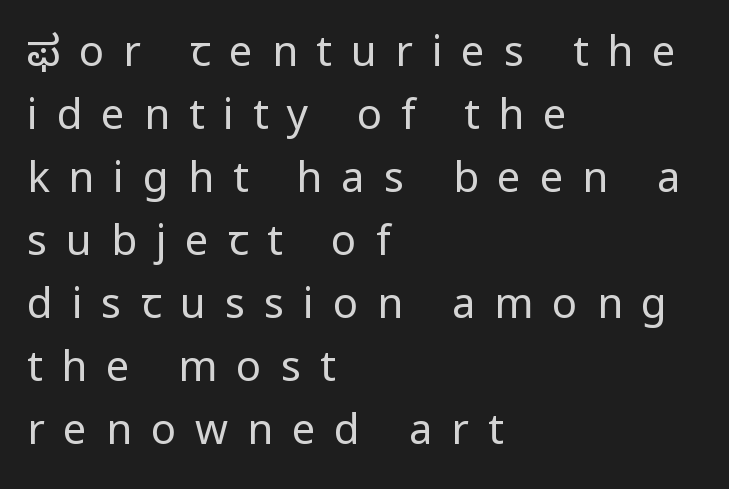
These lines are rendered in a variable-pitch font. All the whitespace from short lines collects on the right. You could only call the tracking loose — the letters float apart. Rule under the text: the space is simply empty. The typeface chosen for these lines omits serifs.
